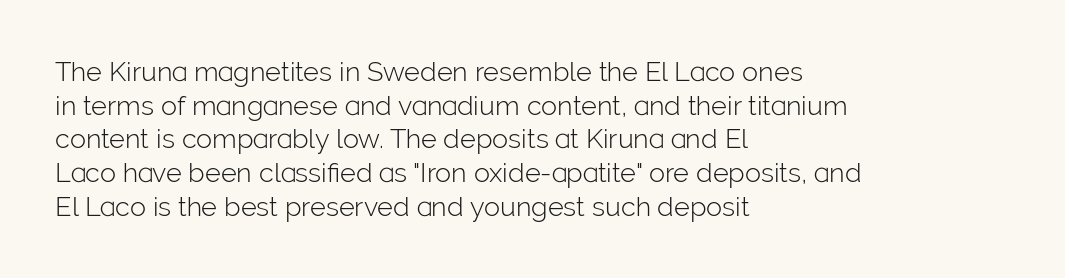
{"italic": "no", "bold": "no", "underline": "no", "align": "left", "line_spacing": "normal", "line_spacing_ratio": 1.25, "letter_spacing": "normal", "letter_spacing_em": 0.0, "glyph_px": 27}
